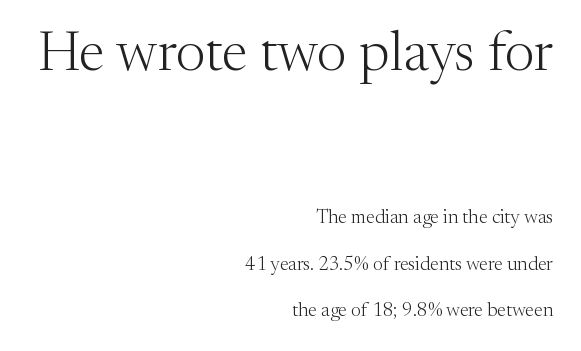
{"serif": "yes", "italic": "no", "bold": "no", "weight": "light", "width": "normal", "stroke_contrast": "medium", "x_height": "medium", "monospaced": "no", "underline": "no", "align": "right", "line_spacing": "loose", "line_spacing_ratio": 2.44, "letter_spacing": "normal", "letter_spacing_em": 0.0, "larger_block": "first", "size_ratio": 2.95, "glyph_px": 56}
